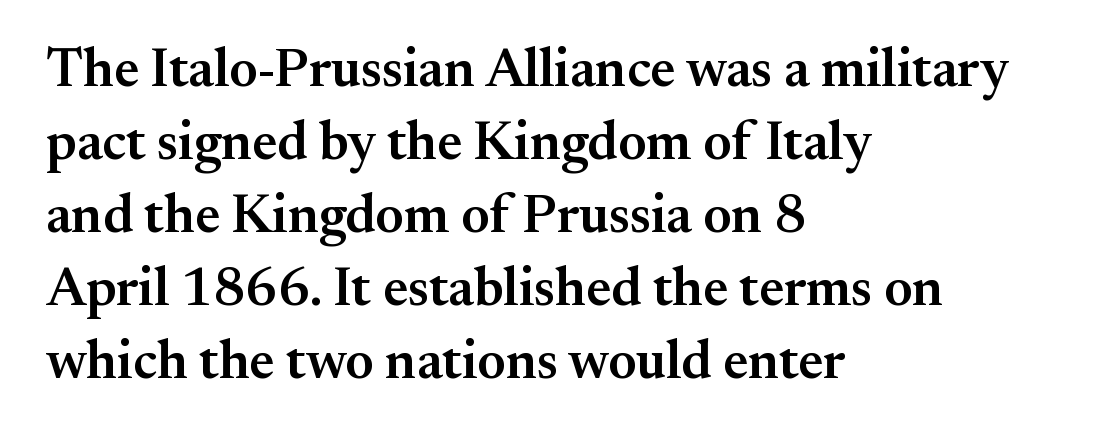
Visually the block forms a straight wall on the left and a jagged coastline on the right. Does the lettering tilt? It doesn't — this is upright. Varying glyph widths throughout — classic text-font behaviour. This is serif lettering, the kind often seen in printed books. The space between consecutive lines is moderate. The passage shown has conventional tracking throughout.
